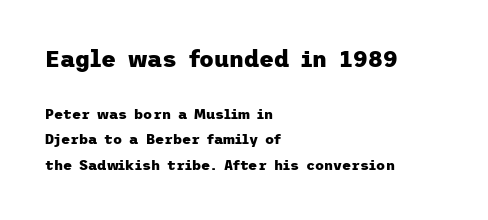
If you drew a ruler down the left edge, every line would touch it. Has an underline been added? It has not. This is the regular roman posture of the typeface. The passage shown begins with its larger block and ends with its smaller one. Compared with an ordinary text face, these strokes are far heavier — a full bold.
